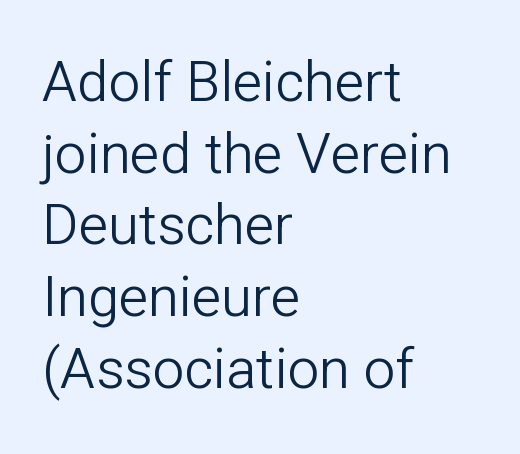
{"serif": "no", "italic": "no", "bold": "no", "weight": "light", "width": "normal", "stroke_contrast": "low", "x_height": "medium", "monospaced": "no", "underline": "no", "align": "left", "line_spacing": "normal", "line_spacing_ratio": 1.28, "letter_spacing": "normal", "letter_spacing_em": 0.0, "glyph_px": 56}
